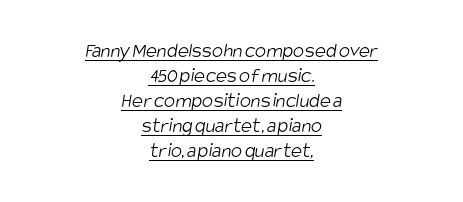
In CSS terms this would be text-align: center. The string is rendered with underlining switched on. This rendering leaves character spacing at its baseline value. The letterforms sit at book weight or below.
